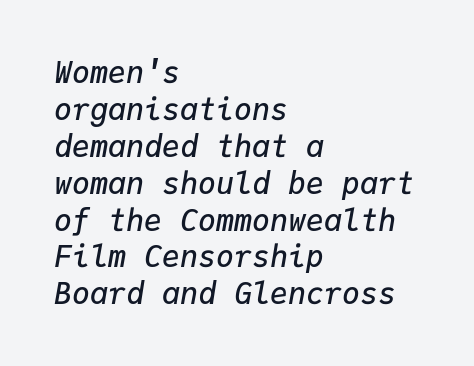
{"italic": "yes", "lean": "right", "slant_degrees": 9, "bold": "semi", "weight": "semibold", "width": "normal", "stroke_contrast": "low", "x_height": "medium", "monospaced": "yes", "underline": "no", "align": "left", "line_spacing_ratio": 1.23, "letter_spacing": "normal", "letter_spacing_em": 0.0, "glyph_px": 30}
